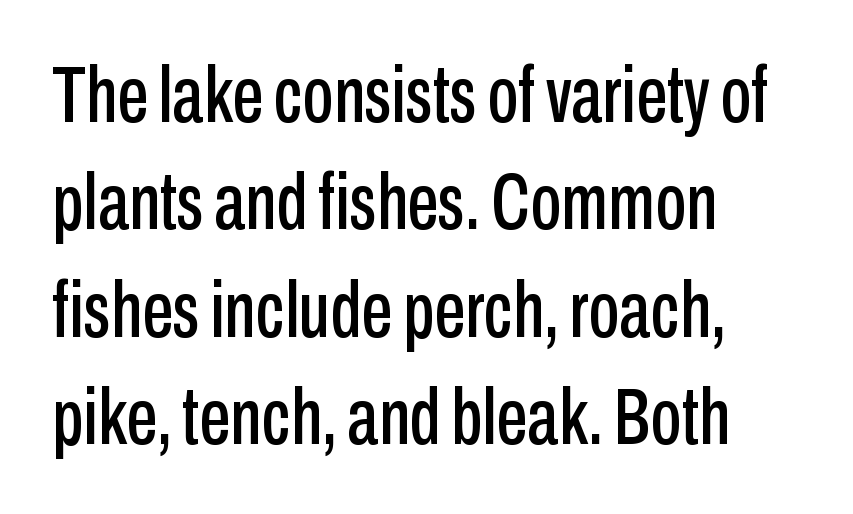
The rag falls on the right side of this text block. Only glyphs here, with clear space below each row. Between one letter and the next there's only the usual sliver of space. Look at the bottom of the vertical strokes: they stop flat, with no serifs. Each new line begins a customary step beneath the previous one.
